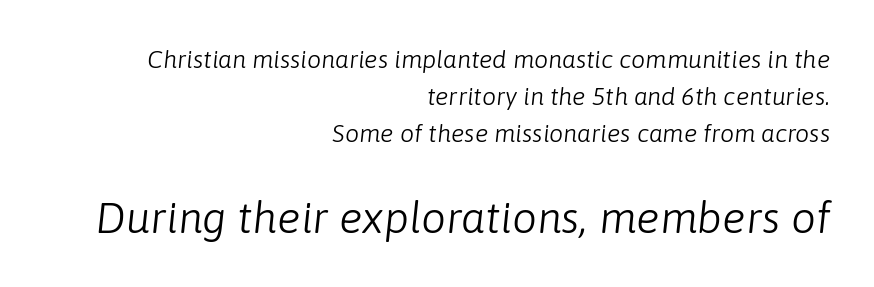
The image shows 44 px light type, italic (leaning right); set right-aligned, normal line spacing (1.49x), normal letter spacing, not underlined; the second (bottom) block is 1.76x larger; low stroke contrast and a medium x-height.
